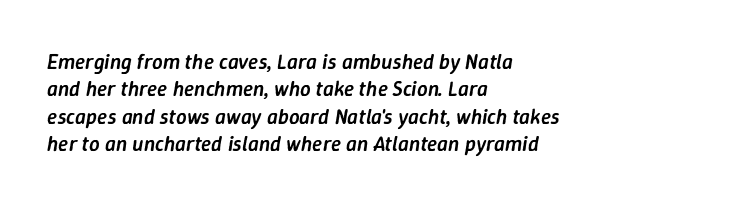
The face used here is rendered with its standard letterfit. Underline: absent. Weight: semibold (demi). It's the slanting kind of type.
